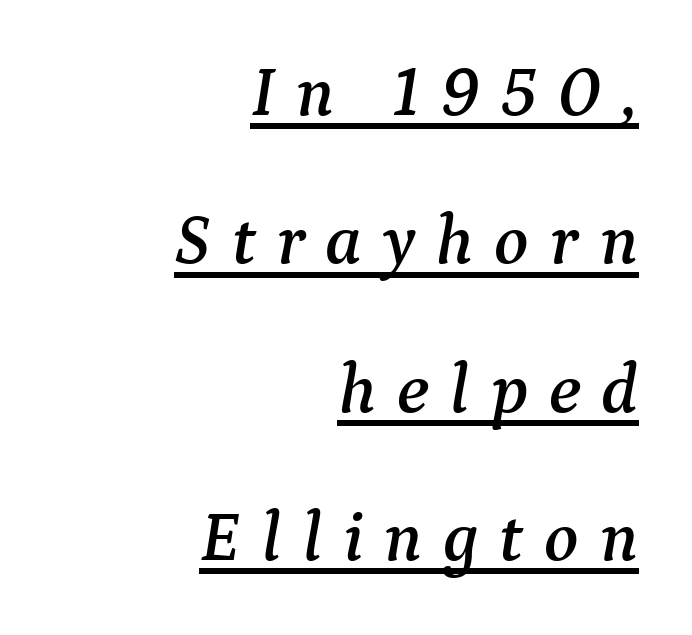
Q: Is the text italic (slanted)? A: Yes, it leans right by about 9 degrees.
Q: Is the typeface a serif or a sans-serif typeface? A: Serif.
Q: Is the text underlined? A: Yes.
Q: How is the paragraph aligned? A: Right-aligned.
Q: Is the spacing between letters normal or unusually wide? A: Unusually wide.
Q: Is the spacing between lines tight, normal or loose? A: Loose.
Q: Width (condensed, normal, or wide)? A: Normal.
Q: Stroke contrast? A: Medium.
Q: x-height? A: Medium.
Q: Monospaced? A: No.
